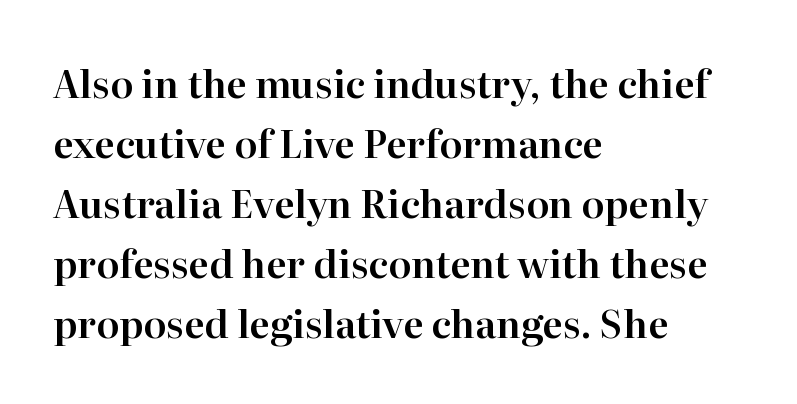
{"serif": "yes", "italic": "no", "width": "normal", "stroke_contrast": "high", "x_height": "medium", "monospaced": "no", "underline": "no", "align": "left", "line_spacing": "normal", "line_spacing_ratio": 1.58, "letter_spacing": "normal", "letter_spacing_em": 0.0, "glyph_px": 38}
